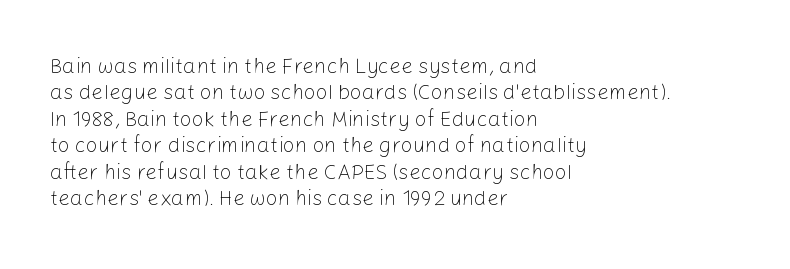
The image shows 21 px text type, upright; set left-aligned, normal line spacing (1.26x), normal letter spacing, not underlined.
